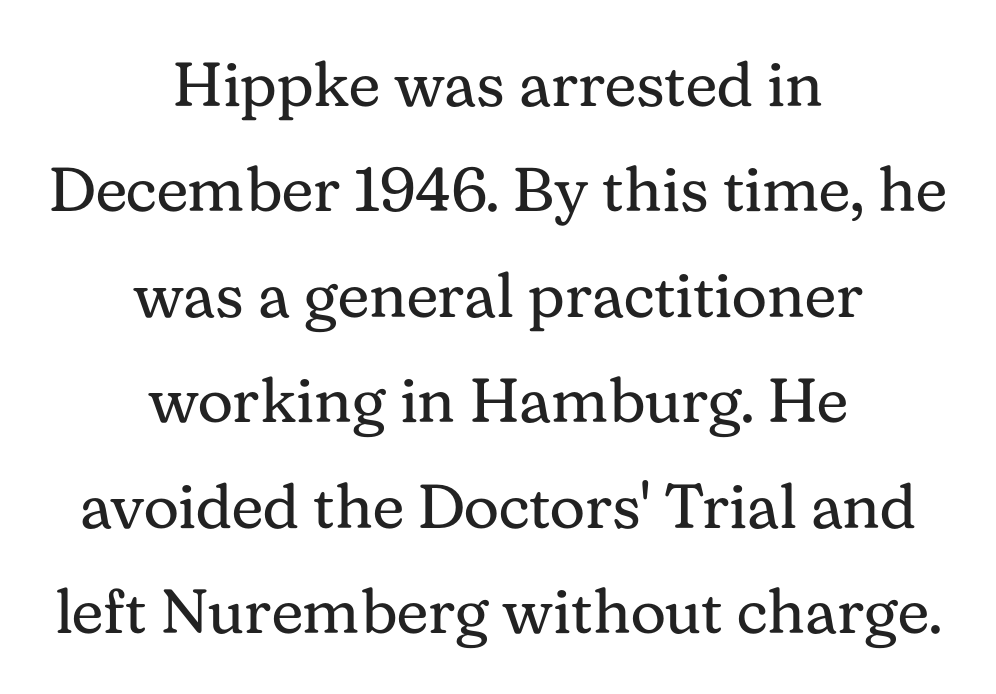
{"serif": "yes", "italic": "no", "bold": "no", "weight": "regular", "width": "normal", "stroke_contrast": "medium", "x_height": "medium", "monospaced": "no", "underline": "no", "align": "center", "line_spacing": "normal", "line_spacing_ratio": 1.7, "letter_spacing": "normal", "letter_spacing_em": 0.0, "glyph_px": 62}
